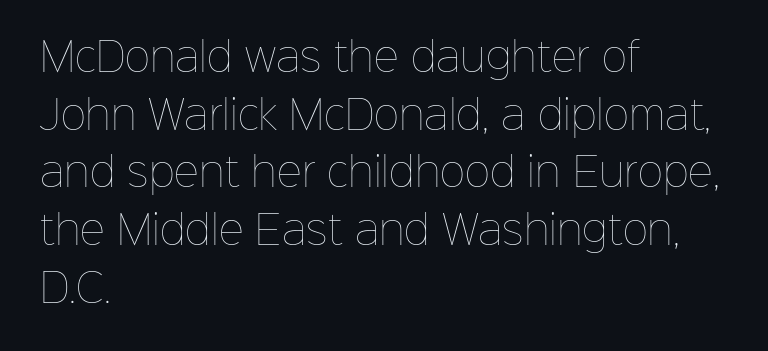
Q: Is the text bold? A: No.
Q: Is the text italic (slanted)? A: No, it is upright.
Q: Is the text underlined? A: No.
Q: How is the paragraph aligned? A: Left-aligned.
Q: Is the spacing between letters normal or unusually wide? A: Normal.
Q: Is the spacing between lines tight, normal or loose? A: Normal.
Q: Width (condensed, normal, or wide)? A: Normal.
Q: Stroke contrast? A: Low.
Q: x-height? A: Medium.
Q: Monospaced? A: No.
